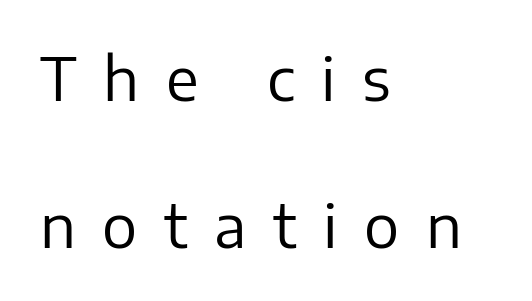
The image shows 59 px regular-weight sans-serif type, upright; set left-aligned, loose line spacing (2.49x), unusually wide letter spacing (+0.45 em), not underlined; low stroke contrast and a medium x-height.
